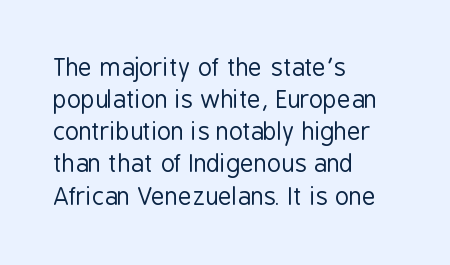
{"italic": "no", "bold": "no", "underline": "no", "align": "left", "line_spacing": "normal", "line_spacing_ratio": 1.34, "letter_spacing": "normal", "letter_spacing_em": 0.0, "glyph_px": 24}
